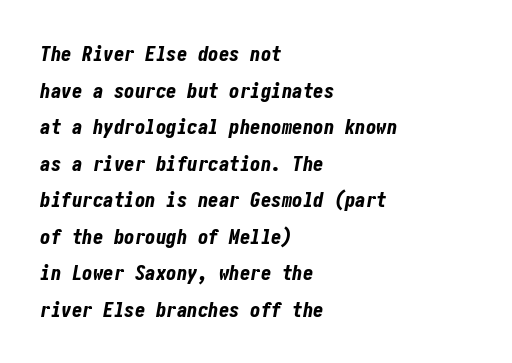
Q: Is the text bold? A: Yes.
Q: Is the text italic (slanted)? A: Yes, it leans right by about 10 degrees.
Q: Is the text underlined? A: No.
Q: How is the paragraph aligned? A: Left-aligned.
Q: Is the spacing between letters normal or unusually wide? A: Normal.
